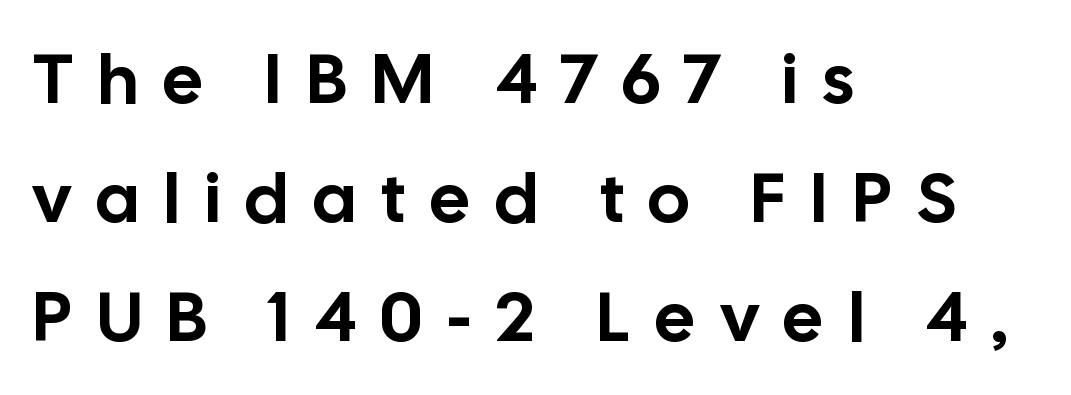
The image shows 70 px sans-serif type, upright; set left-aligned, normal line spacing (1.7x), unusually wide letter spacing (+0.36 em), not underlined; low stroke contrast and a medium x-height.
